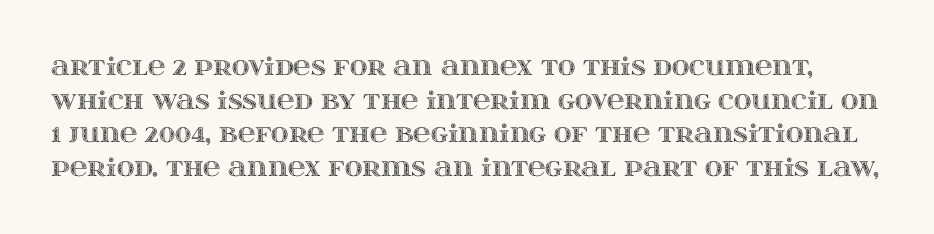
Caption: standard tracking, unaltered. Nobody drew a line under any word here. Whoever set this chose a conventional vertical rhythm. The letters stand straight up with perfectly vertical stems.
